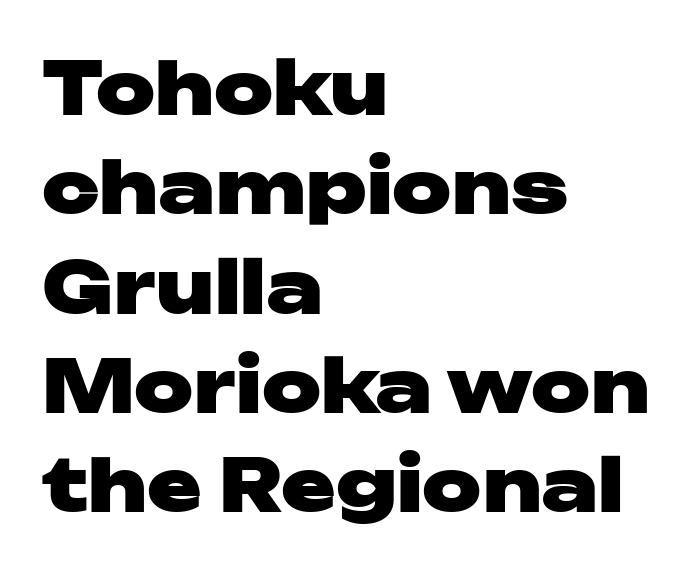
Q: Is the text bold? A: Yes.
Q: Is the text italic (slanted)? A: No, it is upright.
Q: Is the typeface a serif or a sans-serif typeface? A: Sans-serif.
Q: Is the text underlined? A: No.
Q: How is the paragraph aligned? A: Left-aligned.
Q: Is the spacing between letters normal or unusually wide? A: Normal.
Q: Is the spacing between lines tight, normal or loose? A: Normal.
Q: Width (condensed, normal, or wide)? A: Wide.
Q: Stroke contrast? A: Low.
Q: x-height? A: Medium.
Q: Monospaced? A: No.
